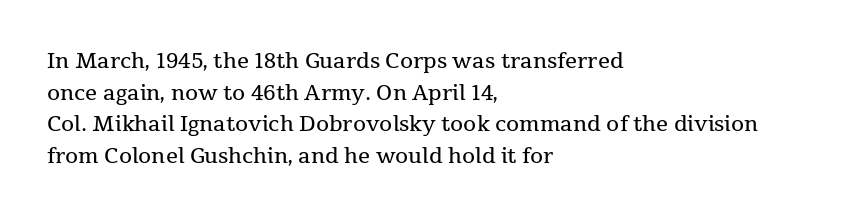
{"italic": "no", "bold": "no", "underline": "no", "align": "left", "line_spacing": "normal", "line_spacing_ratio": 1.51, "letter_spacing": "normal", "letter_spacing_em": 0.0, "glyph_px": 21}
